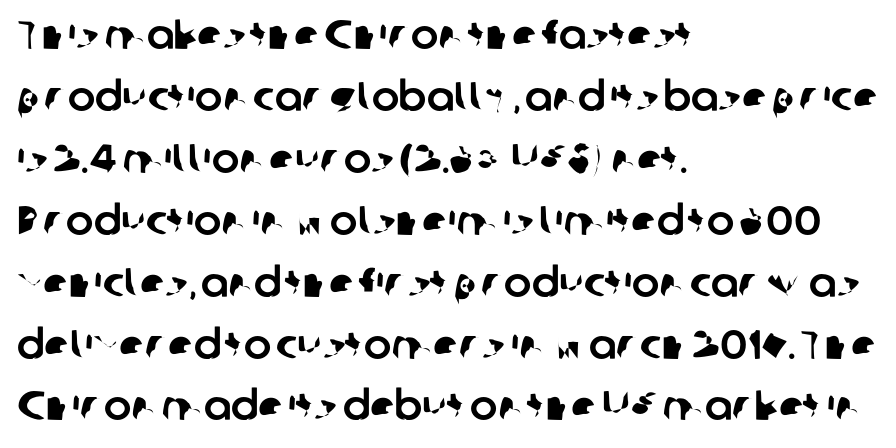
Every row of glyphs begins at an identical x-position on the left. How would I describe the line gaps? Plain and ordinary. In terms of letterspacing, this is plain default setting. Look at the bottom of the vertical strokes: they stop flat, with no serifs. Plain, unruled lines of type.
